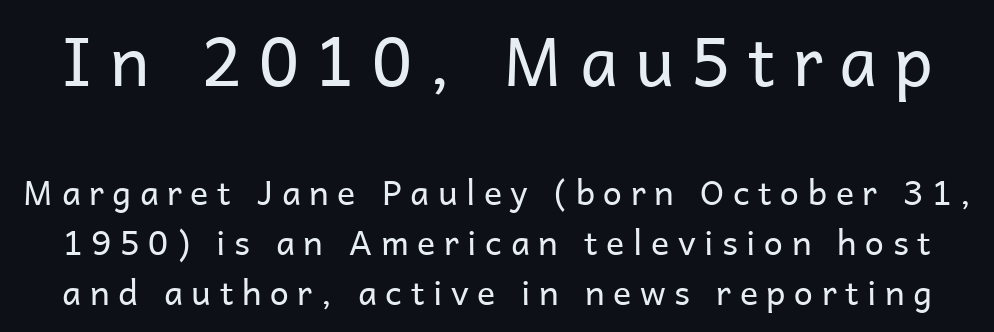
Q: Is the text bold? A: No.
Q: Is the text italic (slanted)? A: No, it is upright.
Q: Is the typeface a serif or a sans-serif typeface? A: Sans-serif.
Q: Is the text underlined? A: No.
Q: Is the spacing between letters normal or unusually wide? A: Unusually wide.
Q: Is the spacing between lines tight, normal or loose? A: Normal.
Q: Which block of text is set in a larger size, the first (top) or the second (bottom)? A: The first (top) one.
Q: Width (condensed, normal, or wide)? A: Normal.
Q: Stroke contrast? A: Low.
Q: x-height? A: Medium.
Q: Monospaced? A: No.
